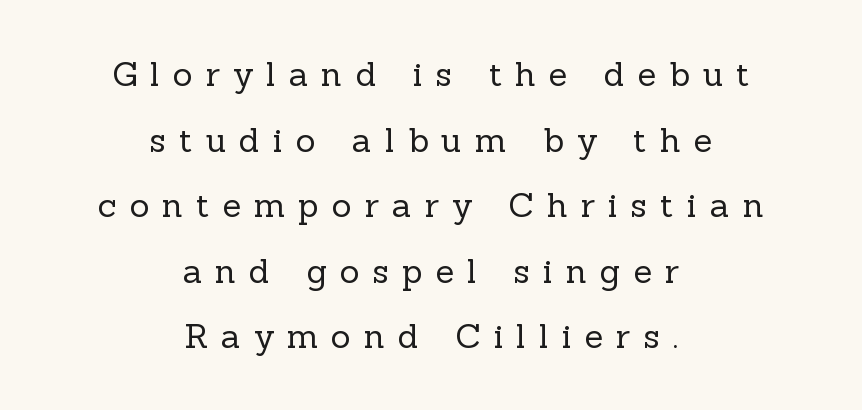
{"serif": "yes", "italic": "no", "bold": "no", "weight": "regular", "width": "normal", "x_height": "medium", "monospaced": "no", "underline": "no", "align": "center", "line_spacing": "loose", "line_spacing_ratio": 1.93, "letter_spacing": "wide", "letter_spacing_em": 0.38, "glyph_px": 34}
